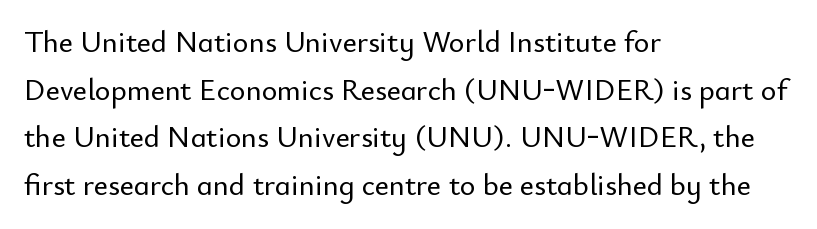
{"serif": "no", "italic": "no", "width": "normal", "stroke_contrast": "low", "x_height": "small", "monospaced": "no", "underline": "no", "align": "left", "line_spacing": "normal", "line_spacing_ratio": 1.59, "letter_spacing": "normal", "letter_spacing_em": 0.0, "glyph_px": 30}
